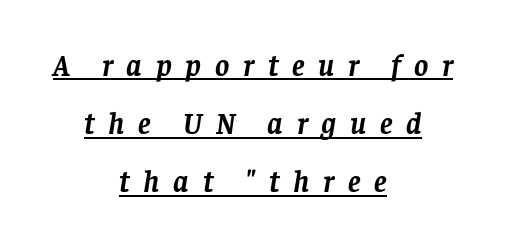
Q: Is the text bold? A: Yes.
Q: Is the text italic (slanted)? A: Yes, it leans right by about 8 degrees.
Q: Is the typeface a serif or a sans-serif typeface? A: Serif.
Q: Is the text underlined? A: Yes.
Q: How is the paragraph aligned? A: Centered.
Q: Is the spacing between letters normal or unusually wide? A: Unusually wide.
Q: Is the spacing between lines tight, normal or loose? A: Loose.
Q: Width (condensed, normal, or wide)? A: Normal.
Q: Stroke contrast? A: Low.
Q: x-height? A: Large.
Q: Monospaced? A: No.
